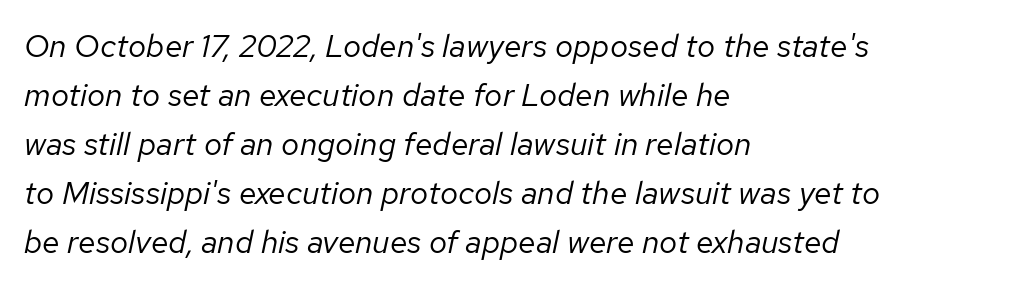
Weight: in the light-to-regular range. In terms of leading, this rendering sits right in the middle. The face used here is proportionally spaced, like ordinary book or web type. The gaps between neighbouring characters are ordinary and unremarkable.
